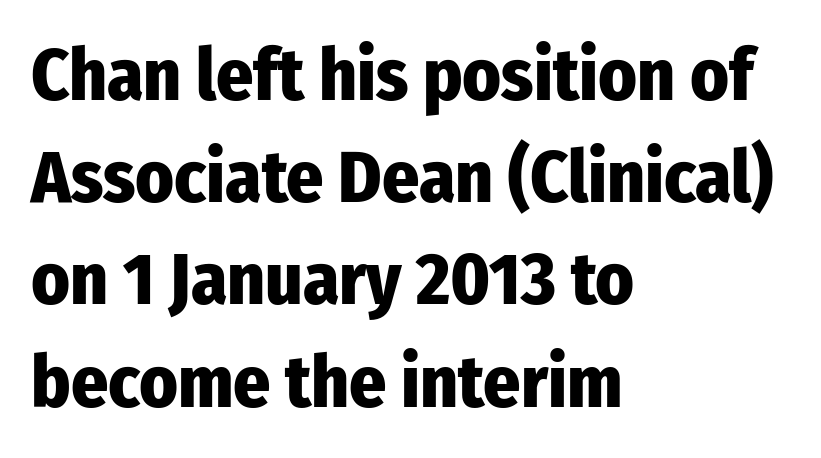
Font category for this specimen: sans-serif. What weight is shown? A full bold with thick strokes. Characters remain perfectly vertical along every line. The leading is moderate, giving the passage an even texture. No word sits above an underline. The lines are quadded left.
